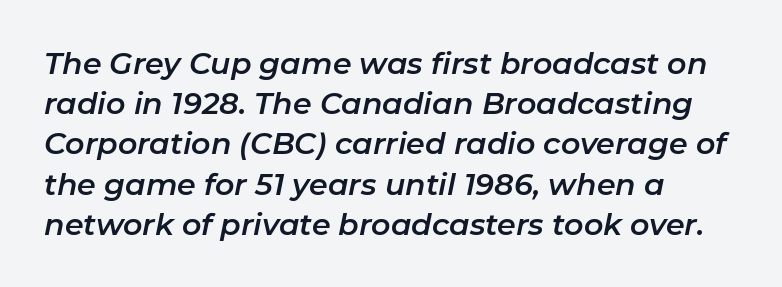
Q: Is the text italic (slanted)? A: Yes, it leans right by about 11 degrees.
Q: Is the text underlined? A: No.
Q: How is the paragraph aligned? A: Left-aligned.
Q: Is the spacing between letters normal or unusually wide? A: Normal.
Q: Is the spacing between lines tight, normal or loose? A: Normal.
Q: Width (condensed, normal, or wide)? A: Normal.
Q: Stroke contrast? A: Low.
Q: x-height? A: Medium.
Q: Monospaced? A: No.
